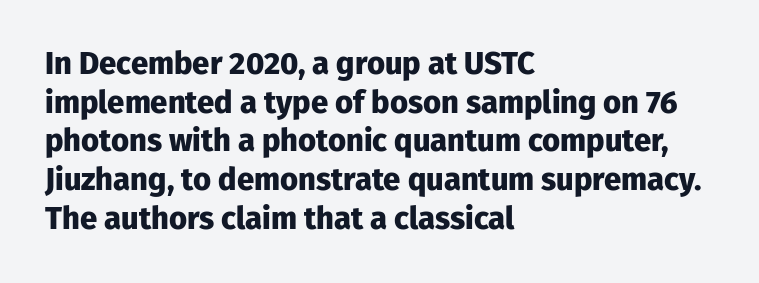
The image shows 31 px heavy sans-serif type, upright; set left-aligned, normal line spacing (1.25x), normal letter spacing, not underlined; low stroke contrast and a medium x-height.
